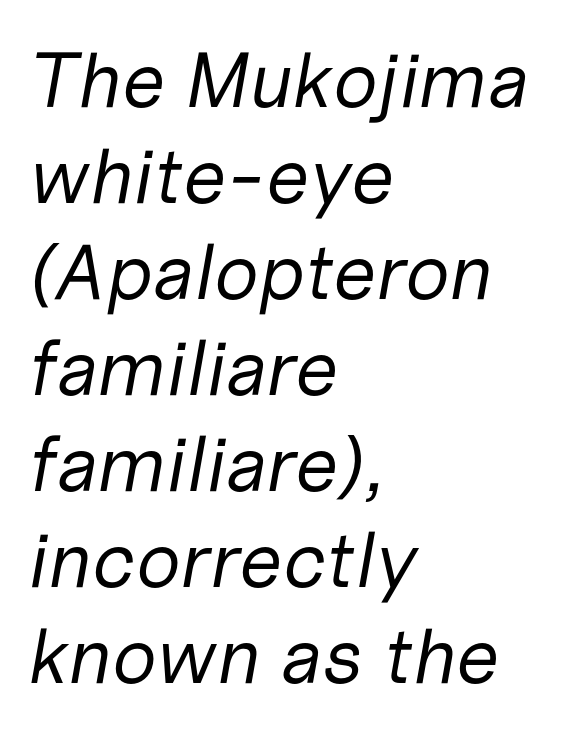
Q: Is the text bold? A: No.
Q: Is the text italic (slanted)? A: Yes, it leans right by about 10 degrees.
Q: Is the text underlined? A: No.
Q: How is the paragraph aligned? A: Left-aligned.
Q: Is the spacing between letters normal or unusually wide? A: Normal.
Q: Width (condensed, normal, or wide)? A: Normal.
Q: Stroke contrast? A: Low.
Q: x-height? A: Medium.
Q: Monospaced? A: No.
